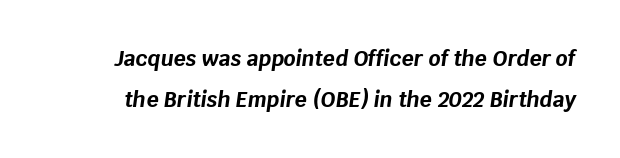
Q: Is the text bold? A: Yes.
Q: Is the text italic (slanted)? A: Yes, it leans right by about 8 degrees.
Q: Is the text underlined? A: No.
Q: Is the spacing between letters normal or unusually wide? A: Normal.
Q: Is the spacing between lines tight, normal or loose? A: Loose.
